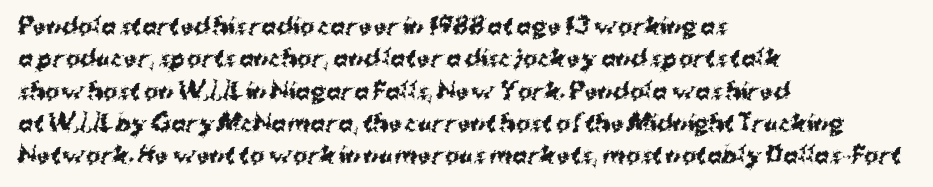
Q: Is the text bold? A: Yes.
Q: Is the text italic (slanted)? A: Yes.
Q: Is the text underlined? A: No.
Q: How is the paragraph aligned? A: Left-aligned.
Q: Is the spacing between letters normal or unusually wide? A: Normal.
Q: Is the spacing between lines tight, normal or loose? A: Normal.
